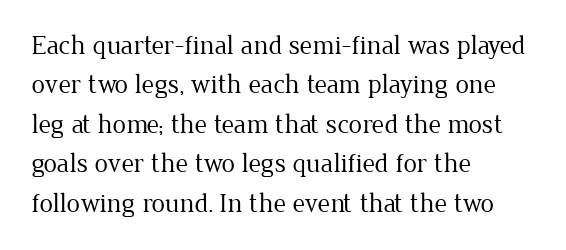
Quick note: not italic, upright. Is the stroke heavy? The answer is a plain regular-or-lighter. The setting favours the left margin, as ordinary paragraphs usually do. Has an underline been added? It has not. Tracking here is standard; glyphs follow each other at the usual distance. Line spacing here is normal.
